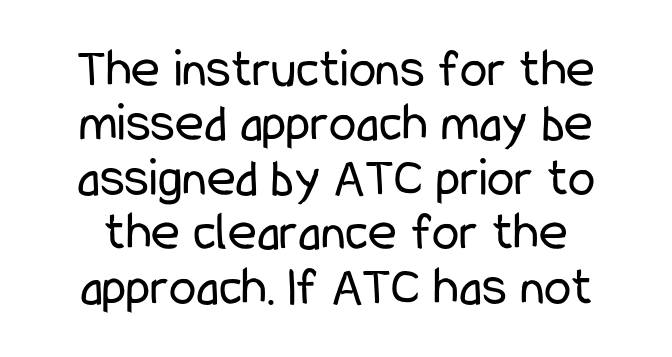
The image shows 55 px regular-weight, condensed sans-serif type, upright; set tight line spacing (0.99x), normal letter spacing, not underlined; low stroke contrast and a medium x-height.
